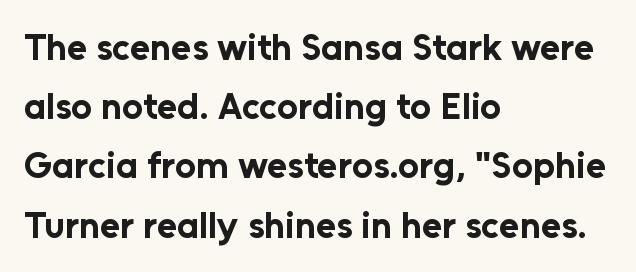
Each new line begins a customary step beneath the previous one. The text block is weighted toward the left margin, trailing off unevenly rightward. Beneath every word, the page is bare. The rendering uses a bold face; every stroke is thick and dark. There is no visible air inserted between adjacent glyphs. Quick note: not italic, upright.
